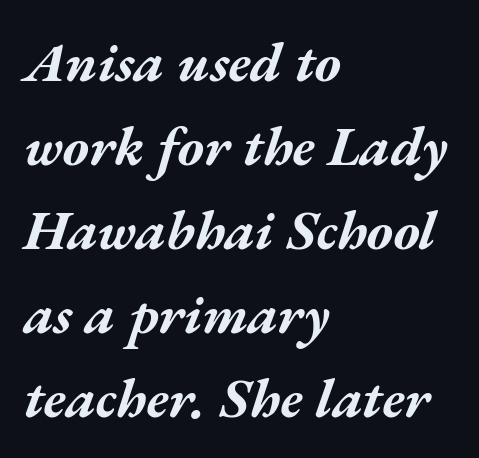
{"italic": "yes", "lean": "right", "slant_degrees": 17, "bold": "yes", "weight": "bold", "width": "wide", "stroke_contrast": "medium", "x_height": "medium", "monospaced": "no", "underline": "no", "align": "left", "line_spacing": "normal", "line_spacing_ratio": 1.5, "letter_spacing": "normal", "letter_spacing_em": 0.0, "glyph_px": 56}
